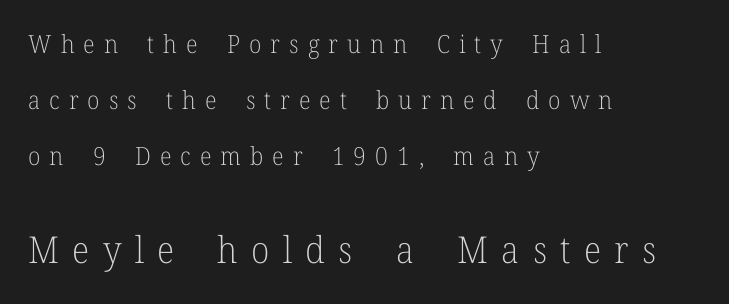
Spacing verdict: proportional, widths tailored to each character. Compared with typical body copy, the letter spacing here is much looser. Underline: absent. Style check: upright. Typographically, this falls in the serif category.
